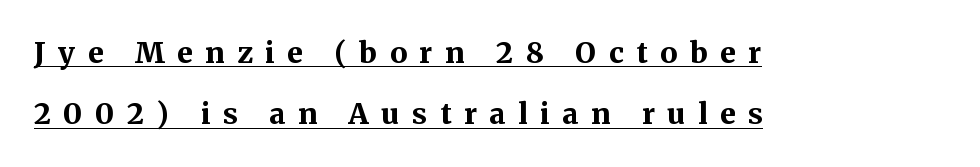
The image shows 29 px bold serif type, upright; set left-aligned, loose line spacing (2.11x), unusually wide letter spacing (+0.43 em), underlined; medium stroke contrast and a medium x-height.
